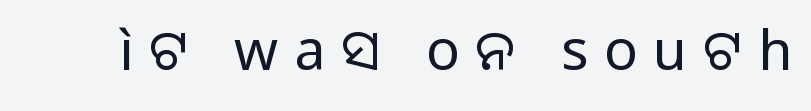
Q: Is the text bold? A: No.
Q: Is the text italic (slanted)? A: No, it is upright.
Q: Is the typeface a serif or a sans-serif typeface? A: Sans-serif.
Q: Is the text underlined? A: No.
Q: Is the spacing between letters normal or unusually wide? A: Unusually wide.
Q: Width (condensed, normal, or wide)? A: Normal.
Q: Stroke contrast? A: Low.
Q: x-height? A: Medium.
Q: Monospaced? A: No.
